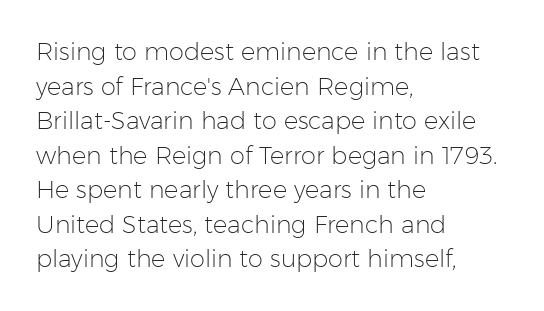
The image shows 24 px text type, upright; set left-aligned, normal line spacing (1.44x), normal letter spacing, not underlined.
